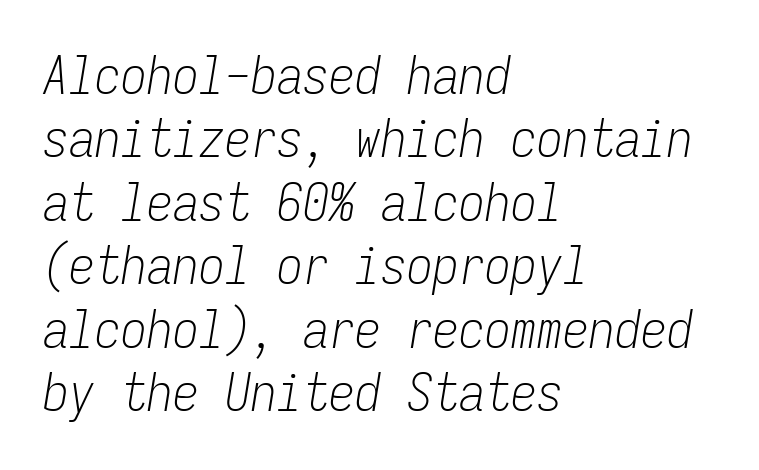
The image shows 52 px light, condensed type, italic (leaning right), monospaced; set left-aligned, line spacing 1.22x, normal letter spacing, not underlined; low stroke contrast and a medium x-height.
